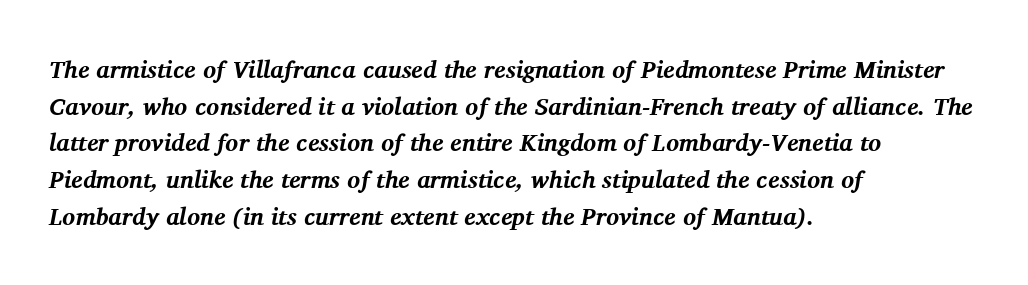
Thick stems and heavy bowls — unmistakably bold. Italic: yes, the glyphs are oblique. Type without underlining. Baseline-to-baseline distance is the conventional proportion of letter height.
